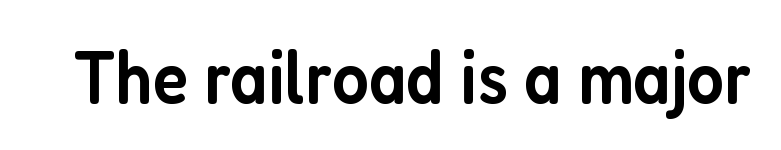
The image shows 75 px semibold, condensed sans-serif type, upright; set normal letter spacing, not underlined; low stroke contrast and a medium x-height.
